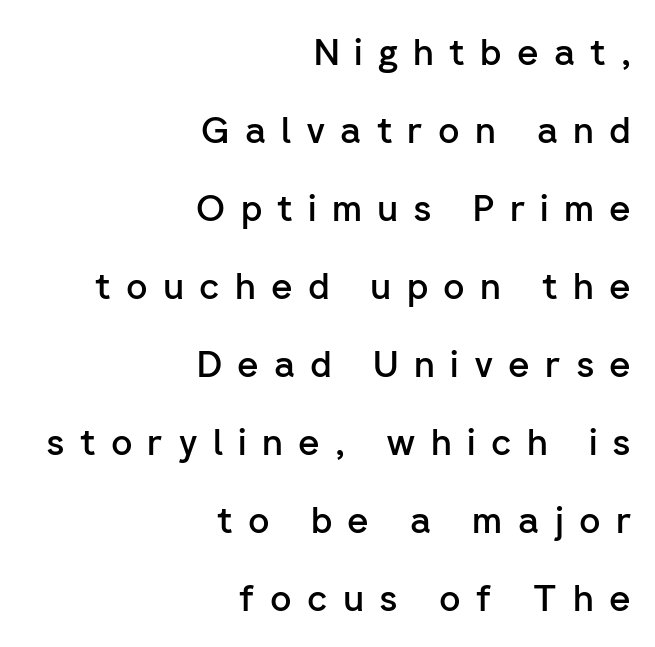
If you measured baseline to baseline, you'd find a long distance. The rendering uses a semibold face; strokes are thickened but not to full bold. Proportional: the letters do not fall into vertical columns. The rag falls on the left side of this text block.
